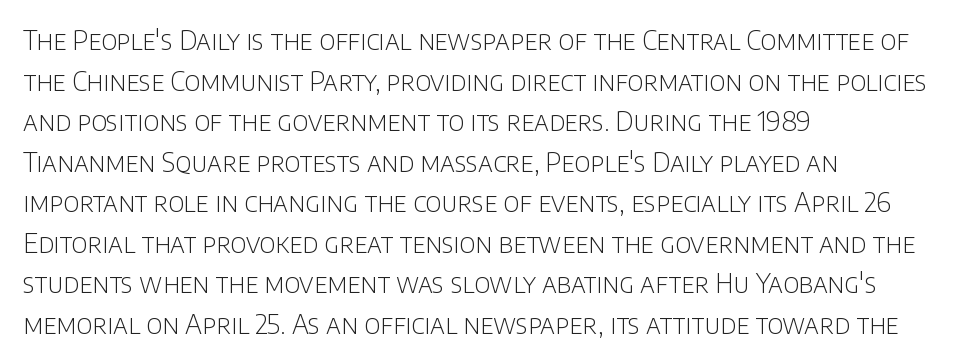
The image shows 26 px text type, upright; set left-aligned, normal line spacing (1.56x), normal letter spacing, not underlined.
